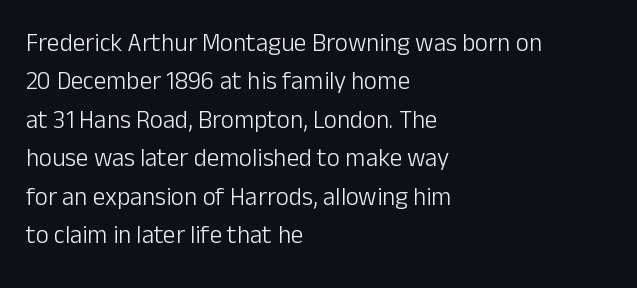
{"italic": "no", "bold": "no", "underline": "no", "align": "left", "line_spacing": "normal", "line_spacing_ratio": 1.54, "letter_spacing": "normal", "letter_spacing_em": 0.0, "glyph_px": 25}
